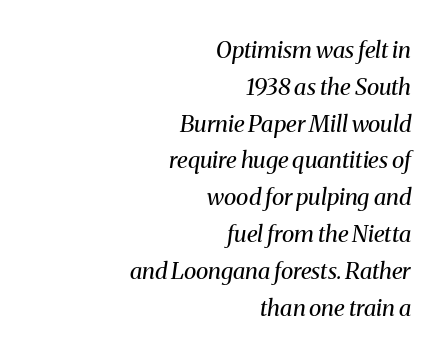
Q: Is the text bold? A: No.
Q: Is the text italic (slanted)? A: Yes, it leans right by about 8 degrees.
Q: Is the text underlined? A: No.
Q: How is the paragraph aligned? A: Right-aligned.
Q: Is the spacing between letters normal or unusually wide? A: Normal.
Q: Is the spacing between lines tight, normal or loose? A: Normal.
